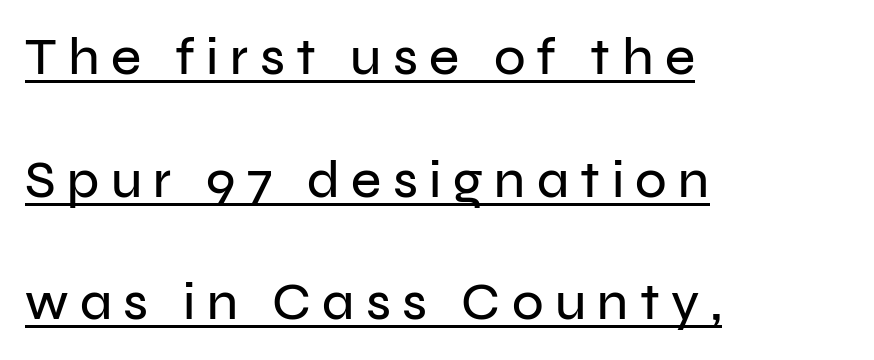
The image shows 52 px sans-serif type, upright; set left-aligned, loose line spacing (2.36x), unusually wide letter spacing (+0.22 em), underlined; low stroke contrast and a medium x-height.
